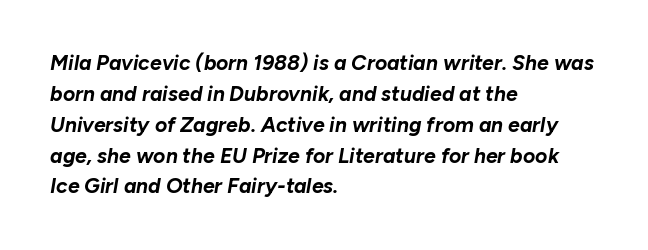
In terms of leading, this rendering sits right in the middle. Posture: slanted. The strip under each line holds only bare page. The face used here has the dense, thick strokes of a bold. Words appear dense and cohesive because spacing is normal.
